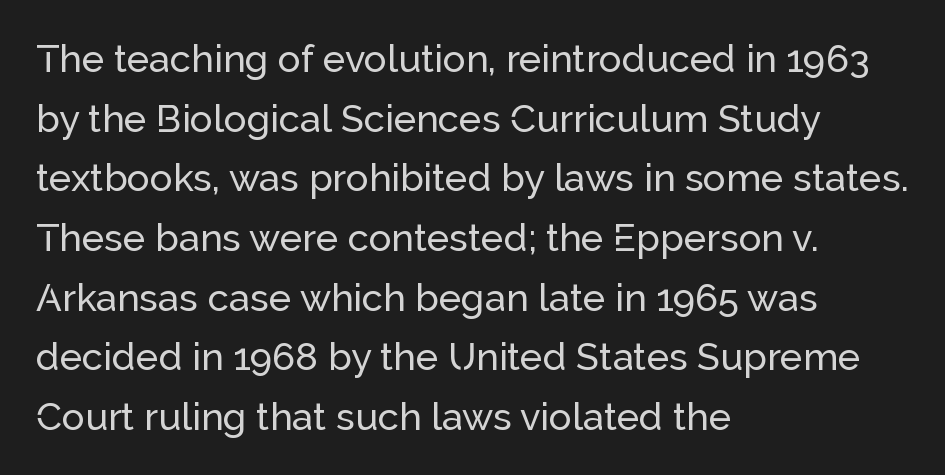
Upright lettering throughout. Line beginnings align vertically; line endings do not. Regarding serifs, this sample does without them. Spacing verdict: proportional, widths tailored to each character. Underline: absent. Words appear dense and cohesive because spacing is normal.
